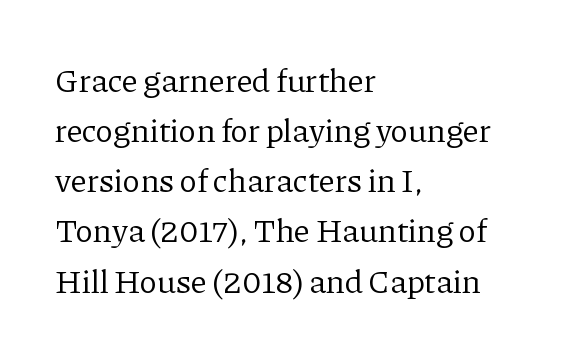
Font category for this specimen: serif. Evenly set lines give the paragraph a standard silhouette. The passage is arranged the way most books set body copy — flush left. The gap between lines stays unmarked.
